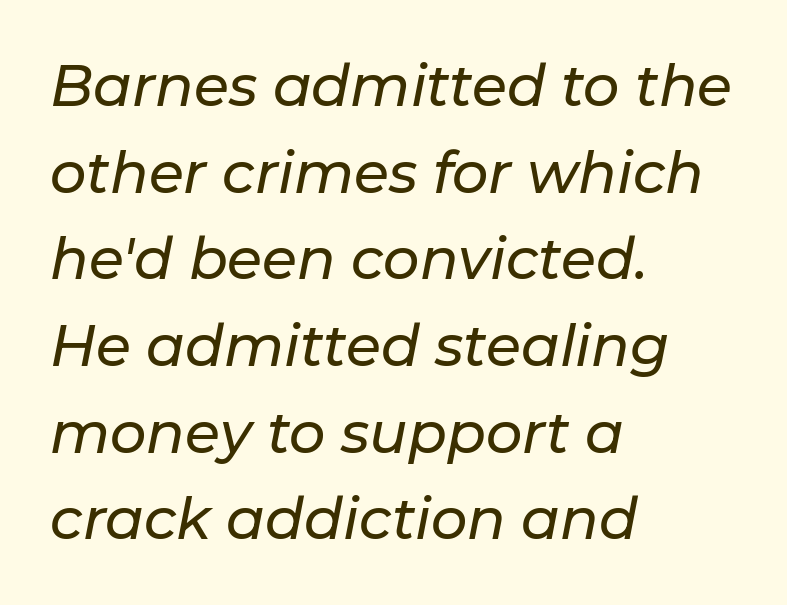
Each letter keeps its own natural width here, so spacing adapts to shape. Descenders hang freely into open space. One glance says typical: line gaps are just what's usual. Is the block centered? No — it sits flush against the left margin. What stands out about the letter spacing? Nothing — it is the standard amount.
